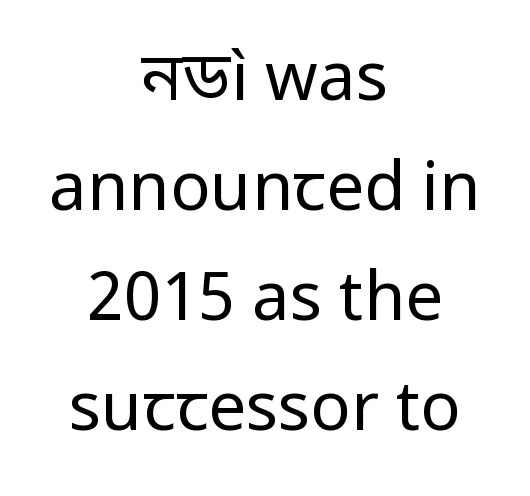
Q: Is the text bold? A: No.
Q: Is the text italic (slanted)? A: No, it is upright.
Q: Is the typeface a serif or a sans-serif typeface? A: Sans-serif.
Q: Is the text underlined? A: No.
Q: How is the paragraph aligned? A: Centered.
Q: Is the spacing between letters normal or unusually wide? A: Normal.
Q: Is the spacing between lines tight, normal or loose? A: Normal.
Q: Width (condensed, normal, or wide)? A: Normal.
Q: Stroke contrast? A: Low.
Q: x-height? A: Medium.
Q: Monospaced? A: No.
